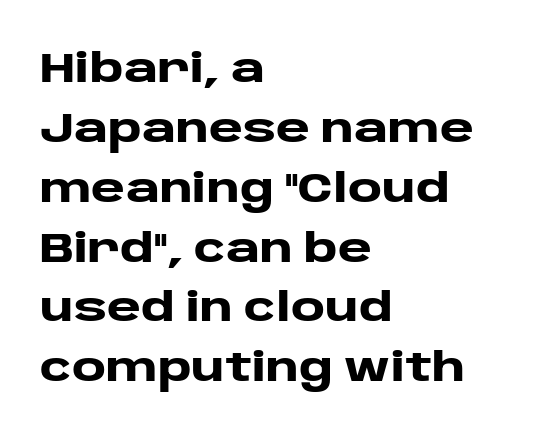
{"serif": "no", "italic": "no", "bold": "yes", "weight": "heavy", "width": "wide", "stroke_contrast": "low", "x_height": "large", "monospaced": "no", "underline": "no", "align": "left", "line_spacing": "normal", "line_spacing_ratio": 1.46, "letter_spacing": "normal", "letter_spacing_em": 0.0, "glyph_px": 41}
